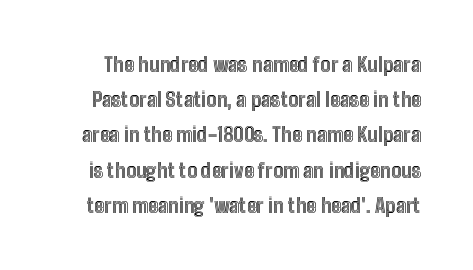
Students, note that the glyphs here touch the page at normal intervals. Tall strokes in this sample are plumb rather than angled. Glance below the letters and you will spot only blank space.
